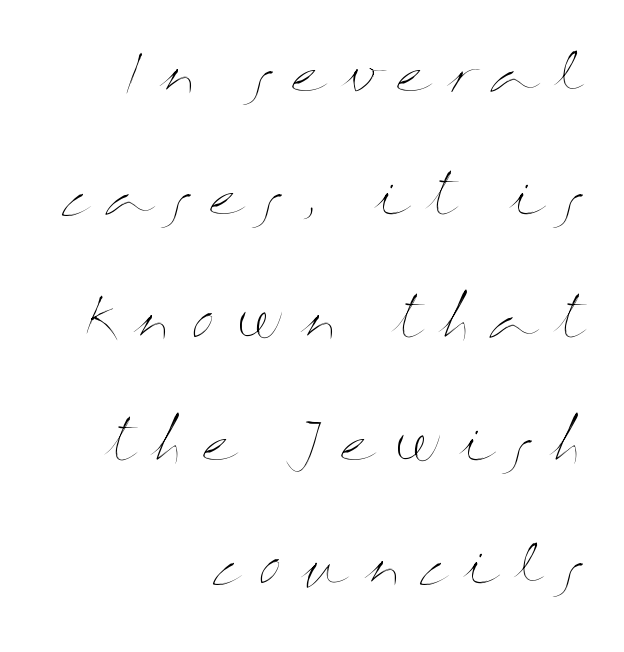
The gaps between neighbouring characters are conspicuously large. Character widths vary here, with narrow letters taking less room than wide ones. One glance says open: line gaps are wider than usual. The passage shown is not underscored anywhere. Typeset ragged left — the right edge is the straight one.
